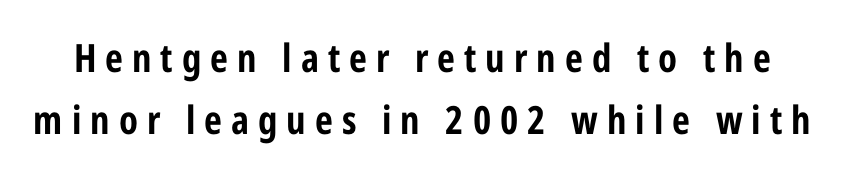
Q: Is the text bold? A: Yes.
Q: Is the text italic (slanted)? A: No, it is upright.
Q: Is the typeface a serif or a sans-serif typeface? A: Sans-serif.
Q: Is the text underlined? A: No.
Q: Is the spacing between letters normal or unusually wide? A: Unusually wide.
Q: Is the spacing between lines tight, normal or loose? A: Normal.
Q: Width (condensed, normal, or wide)? A: Condensed.
Q: Stroke contrast? A: Low.
Q: x-height? A: Medium.
Q: Monospaced? A: No.
